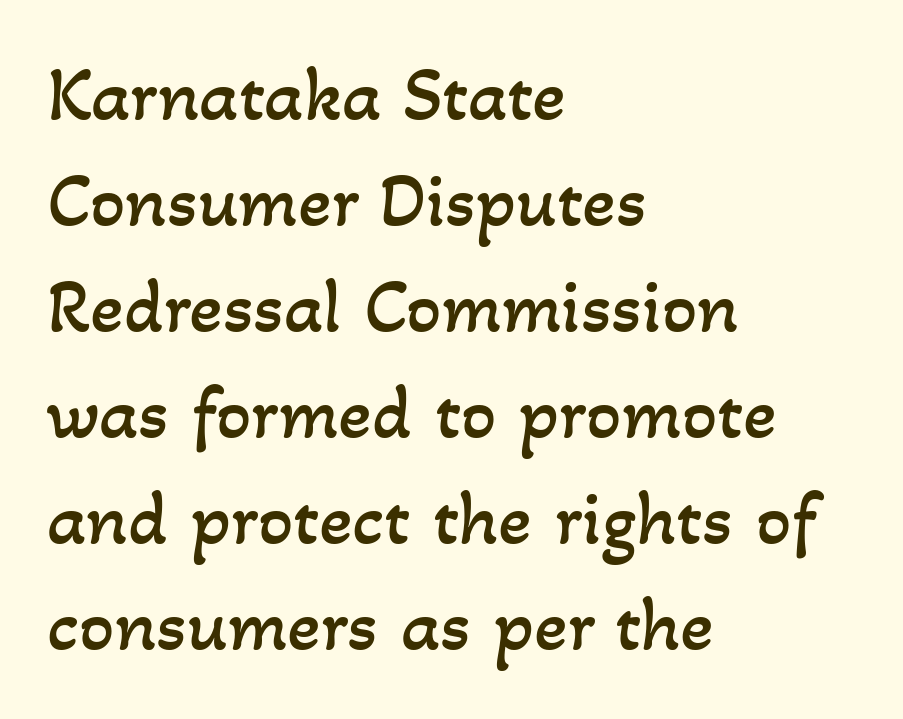
Casual observation: everything's shoved over to the left. Glance below the letters and you will spot only blank space. The rendering uses natural spacing where letterforms have individual widths. The strokes carry an ordinary text weight at most.
